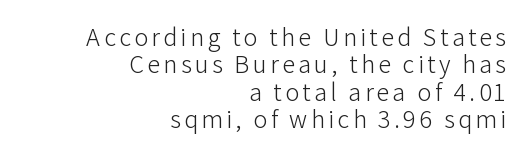
Q: Is the text bold? A: No.
Q: Is the text italic (slanted)? A: No, it is upright.
Q: Is the text underlined? A: No.
Q: How is the paragraph aligned? A: Right-aligned.
Q: Is the spacing between lines tight, normal or loose? A: Tight.
